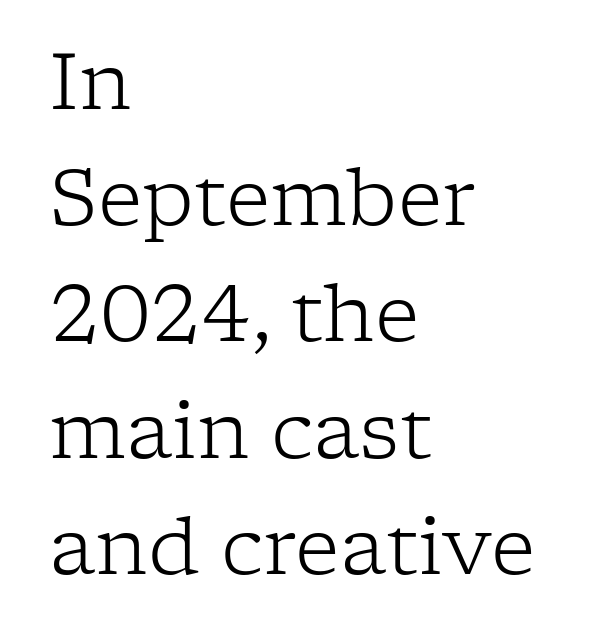
No italicization has been applied; the sample stays upright. Here the designer chose a conventional face with non-uniform glyph widths. The tracking reads as untouched default to a designer's eye. One-word summary of the alignment: left. The leading is moderate, giving the passage an even texture.
